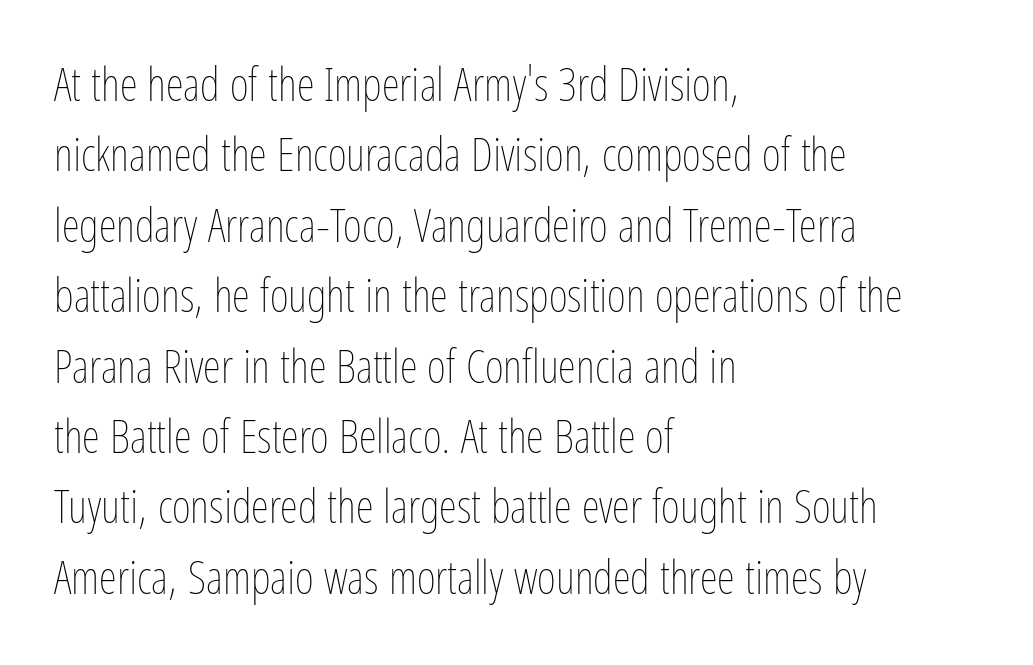
Q: Is the text bold? A: No.
Q: Is the text italic (slanted)? A: No, it is upright.
Q: Is the text underlined? A: No.
Q: How is the paragraph aligned? A: Left-aligned.
Q: Is the spacing between letters normal or unusually wide? A: Normal.
Q: Is the spacing between lines tight, normal or loose? A: Normal.
Q: Width (condensed, normal, or wide)? A: Condensed.
Q: Stroke contrast? A: Low.
Q: x-height? A: Medium.
Q: Monospaced? A: No.
